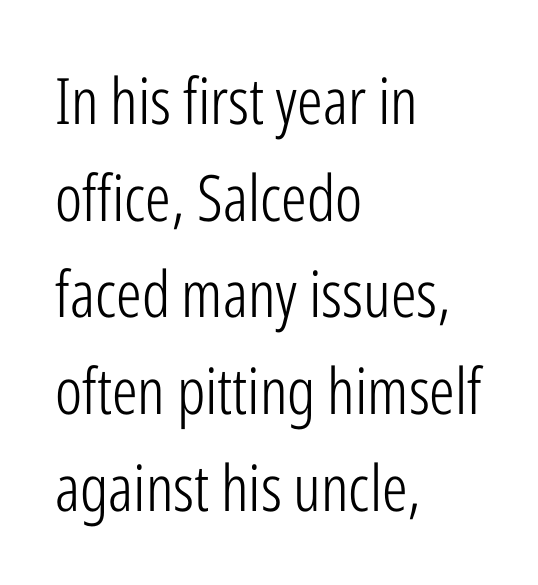
{"serif": "no", "italic": "no", "bold": "no", "weight": "light", "width": "condensed", "stroke_contrast": "low", "x_height": "medium", "monospaced": "no", "underline": "no", "align": "left", "line_spacing": "normal", "line_spacing_ratio": 1.51, "letter_spacing": "normal", "letter_spacing_em": 0.0, "glyph_px": 64}
